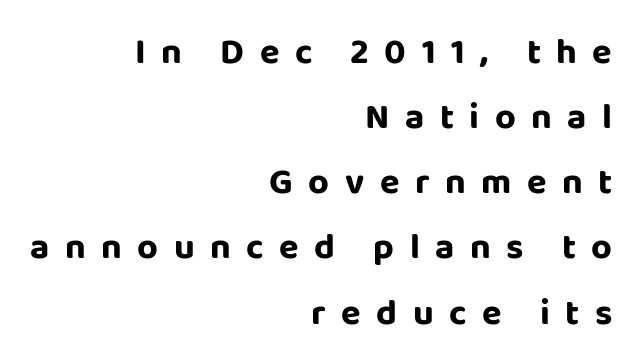
Q: Is the text italic (slanted)? A: No, it is upright.
Q: Is the typeface a serif or a sans-serif typeface? A: Sans-serif.
Q: Is the text underlined? A: No.
Q: How is the paragraph aligned? A: Right-aligned.
Q: Is the spacing between letters normal or unusually wide? A: Unusually wide.
Q: Width (condensed, normal, or wide)? A: Normal.
Q: Stroke contrast? A: Low.
Q: x-height? A: Large.
Q: Monospaced? A: No.
